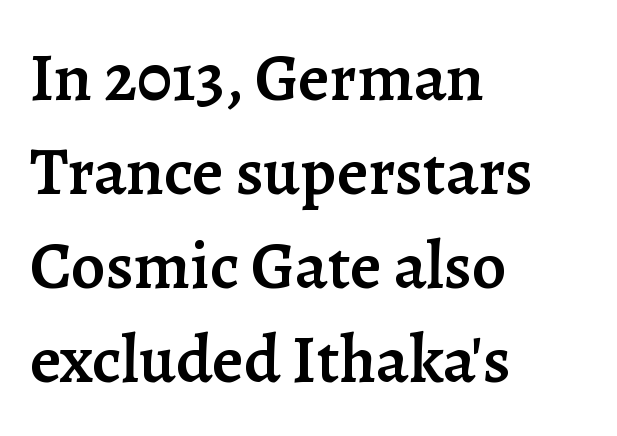
The lines are quadded left. Font category for this specimen: serif. The lettering holds an erect, upright posture throughout. Is the type bold? Partly — it's a semibold, heavier than regular but not fully bold.
